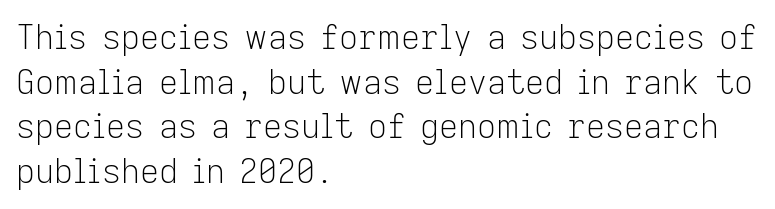
Q: Is the text bold? A: No.
Q: Is the text italic (slanted)? A: No, it is upright.
Q: Is the typeface a serif or a sans-serif typeface? A: Sans-serif.
Q: Is the text underlined? A: No.
Q: How is the paragraph aligned? A: Left-aligned.
Q: Is the spacing between letters normal or unusually wide? A: Normal.
Q: Is the spacing between lines tight, normal or loose? A: Normal.
Q: Width (condensed, normal, or wide)? A: Normal.
Q: Stroke contrast? A: Low.
Q: x-height? A: Medium.
Q: Monospaced? A: No.
